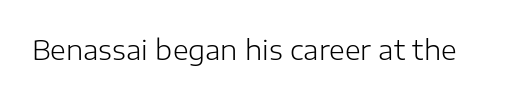
{"italic": "no", "bold": "no", "underline": "no", "letter_spacing": "normal", "letter_spacing_em": 0.0, "glyph_px": 27}
